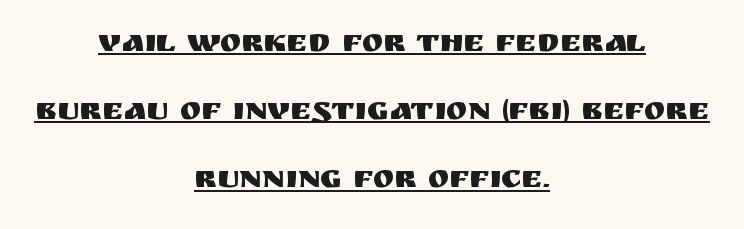
Q: Is the text italic (slanted)? A: No, it is upright.
Q: Is the typeface a serif or a sans-serif typeface? A: Sans-serif.
Q: Is the text underlined? A: Yes.
Q: How is the paragraph aligned? A: Centered.
Q: Is the spacing between letters normal or unusually wide? A: Normal.
Q: Is the spacing between lines tight, normal or loose? A: Loose.
Q: Width (condensed, normal, or wide)? A: Normal.
Q: Stroke contrast? A: Medium.
Q: x-height? A: Large.
Q: Monospaced? A: No.
